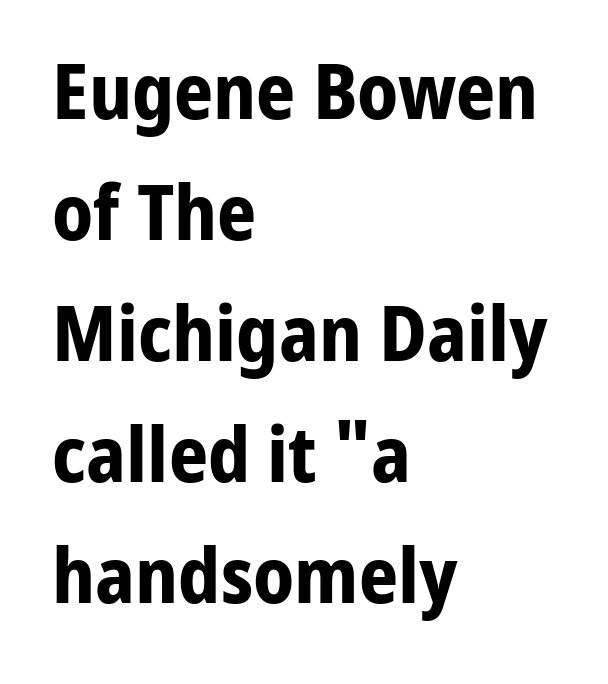
The designer left line spacing at the default. Proportional: the letters do not fall into vertical columns. Is the letter spacing exaggerated? No — it looks like the ordinary default. A sans-serif font was chosen for this passage. Caption: bold face, heavy strokes.
